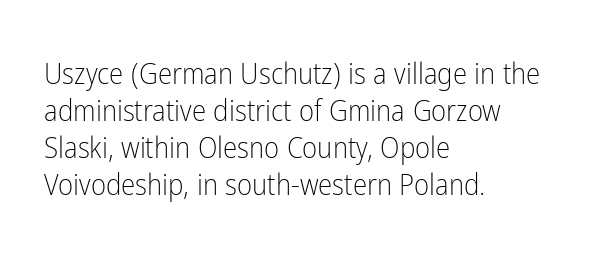
{"serif": "no", "italic": "no", "bold": "no", "weight": "light", "width": "condensed", "stroke_contrast": "low", "x_height": "medium", "monospaced": "no", "underline": "no", "align": "left", "line_spacing": "normal", "line_spacing_ratio": 1.28, "letter_spacing": "normal", "letter_spacing_em": 0.0, "glyph_px": 29}
